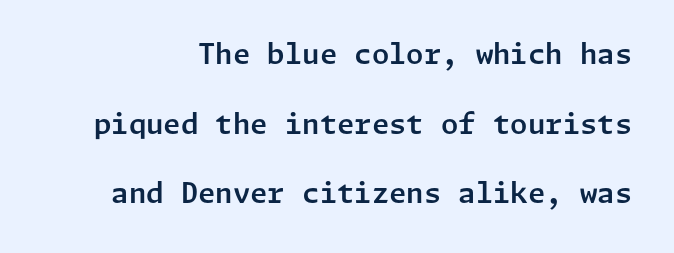
{"serif": "no", "italic": "no", "width": "normal", "stroke_contrast": "low", "x_height": "medium", "underline": "no", "line_spacing": "loose", "line_spacing_ratio": 2.49, "letter_spacing": "normal", "letter_spacing_em": 0.0, "glyph_px": 28}
